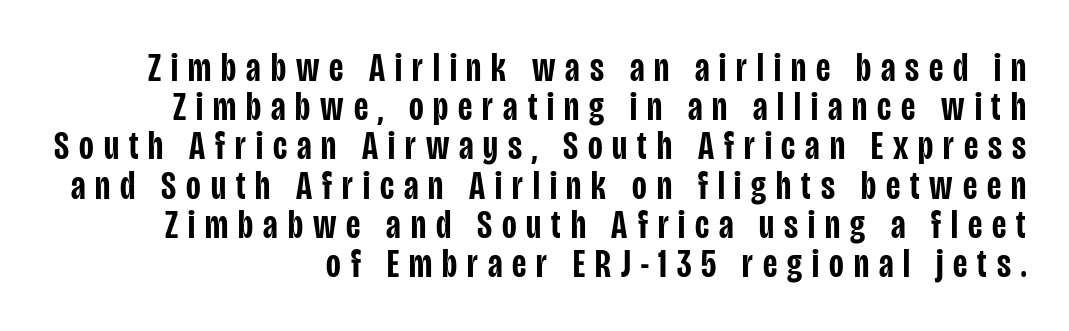
Q: Is the text bold? A: Semi-bold.
Q: Is the text italic (slanted)? A: No, it is upright.
Q: Is the typeface a serif or a sans-serif typeface? A: Sans-serif.
Q: Is the text underlined? A: No.
Q: How is the paragraph aligned? A: Right-aligned.
Q: Is the spacing between letters normal or unusually wide? A: Unusually wide.
Q: Is the spacing between lines tight, normal or loose? A: Tight.
Q: Width (condensed, normal, or wide)? A: Condensed.
Q: Stroke contrast? A: Low.
Q: x-height? A: Large.
Q: Monospaced? A: No.
